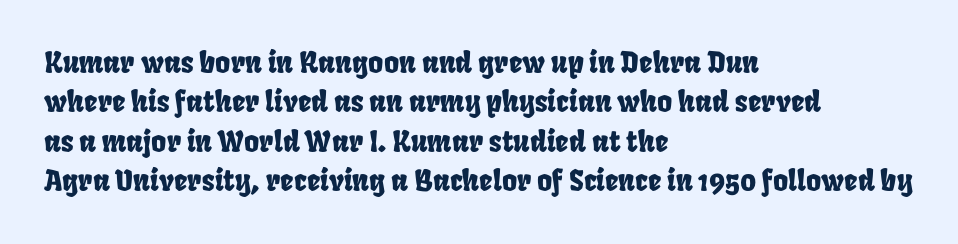
{"width": "condensed", "stroke_contrast": "low", "x_height": "large", "monospaced": "no", "underline": "no", "align": "left", "line_spacing": "normal", "line_spacing_ratio": 1.36, "letter_spacing": "normal", "letter_spacing_em": 0.0, "glyph_px": 29}
